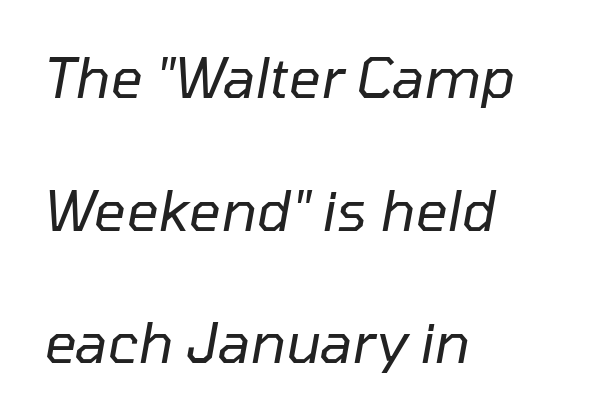
{"italic": "yes", "lean": "right", "slant_degrees": 10, "bold": "no", "weight": "regular", "width": "normal", "stroke_contrast": "low", "x_height": "medium", "monospaced": "no", "underline": "no", "align": "left", "line_spacing": "loose", "line_spacing_ratio": 2.37, "letter_spacing": "normal", "letter_spacing_em": 0.0, "glyph_px": 56}
